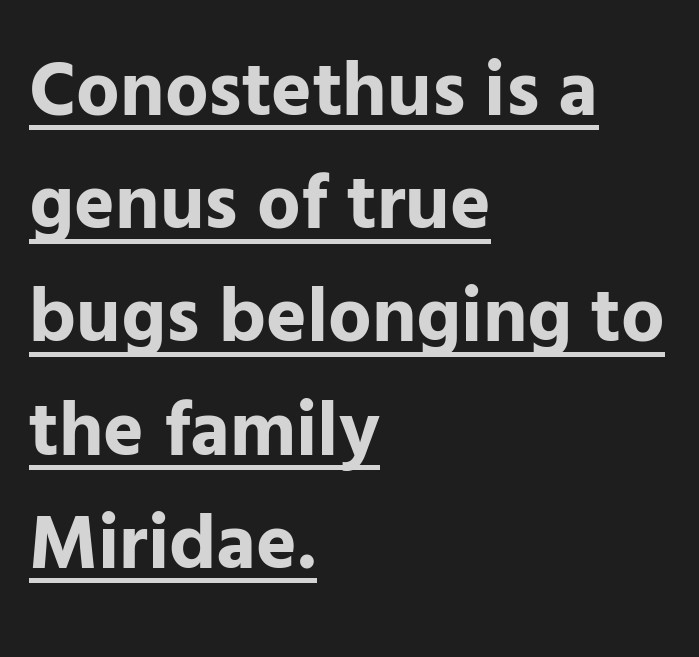
The image shows 77 px bold sans-serif type, upright; set left-aligned, normal line spacing (1.47x), normal letter spacing, underlined; low stroke contrast and a medium x-height.
